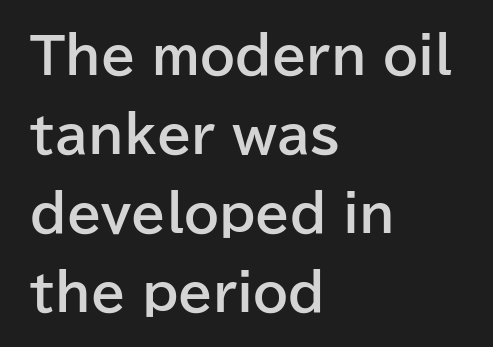
The image shows 50 px bold sans-serif type, upright; set left-aligned, normal line spacing (1.58x), normal letter spacing, not underlined; low stroke contrast and a medium x-height.
